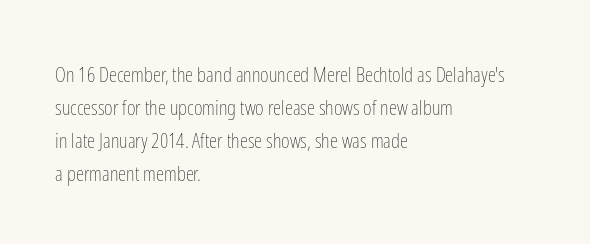
No italicization has been applied; the sample stays upright. This rendering features lettering with no underline. Summary of weight: not heavy and not bold. The typesetter chose a ragged-right arrangement here. The vertical gap from one line to the next is medium.
